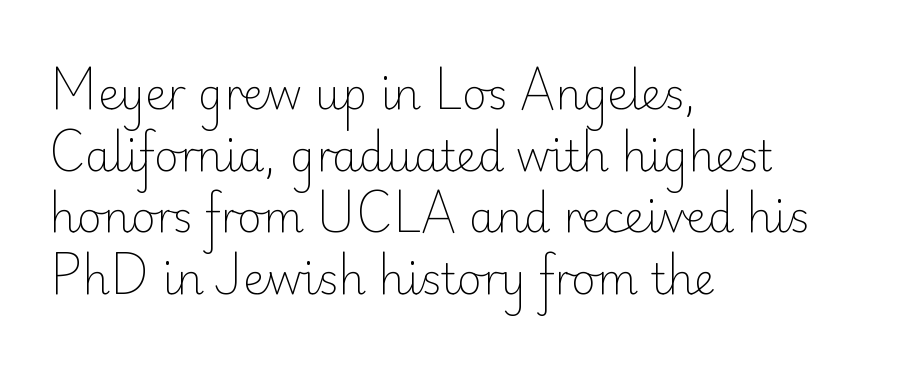
The image shows 42 px light sans-serif type, upright; set left-aligned, normal line spacing (1.47x), normal letter spacing, not underlined; low stroke contrast and a small x-height.
